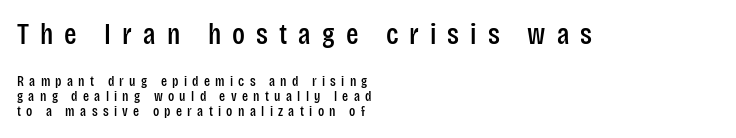
{"serif": "no", "italic": "no", "width": "condensed", "stroke_contrast": "low", "x_height": "large", "monospaced": "no", "underline": "no", "align": "left", "line_spacing": "tight", "line_spacing_ratio": 1.09, "letter_spacing": "wide", "letter_spacing_em": 0.38, "larger_block": "first", "size_ratio": 2.07, "glyph_px": 29}
